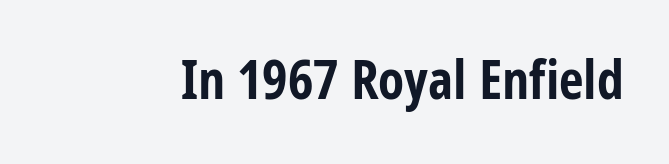
Q: Is the text bold? A: Yes.
Q: Is the text italic (slanted)? A: No, it is upright.
Q: Is the typeface a serif or a sans-serif typeface? A: Sans-serif.
Q: Is the text underlined? A: No.
Q: Is the spacing between letters normal or unusually wide? A: Normal.
Q: Width (condensed, normal, or wide)? A: Condensed.
Q: Stroke contrast? A: Low.
Q: x-height? A: Large.
Q: Monospaced? A: No.
